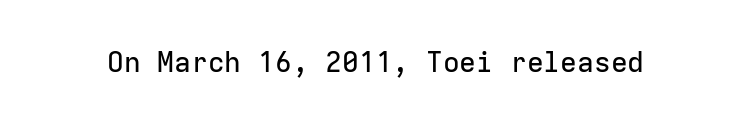
The image shows 28 px sans-serif type, upright, monospaced; set normal letter spacing, not underlined; low stroke contrast and a medium x-height.
